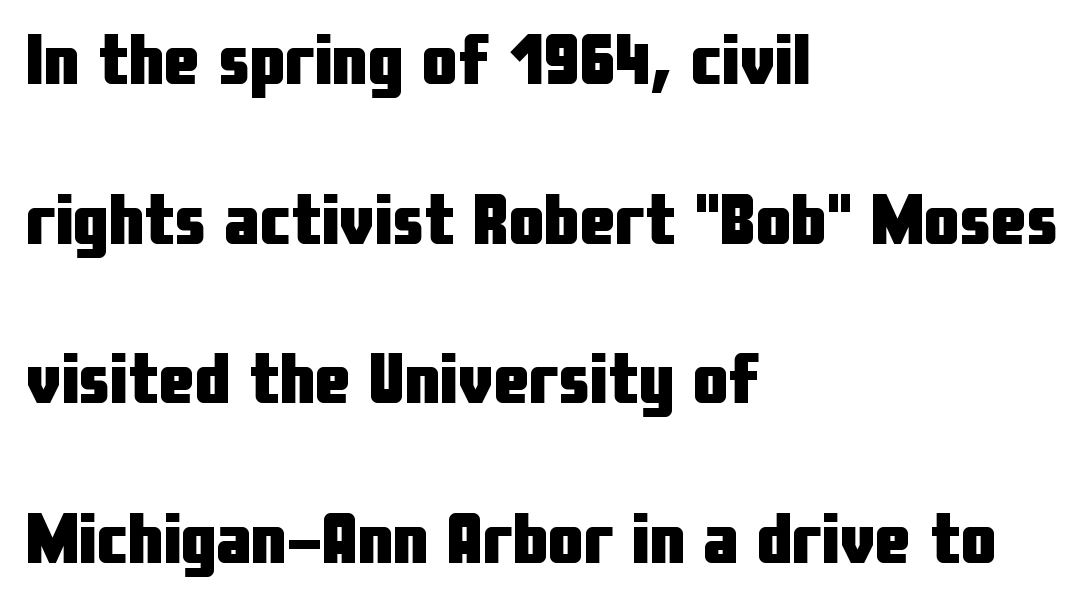
The baseline area is clear. Rendered with straight, roman letterforms. Compared with typical body copy, the letter spacing here is the same. Unlike a traditional serif, this face leaves its strokes unadorned. The lines in this sample share a left origin and differ only in where they stop.
